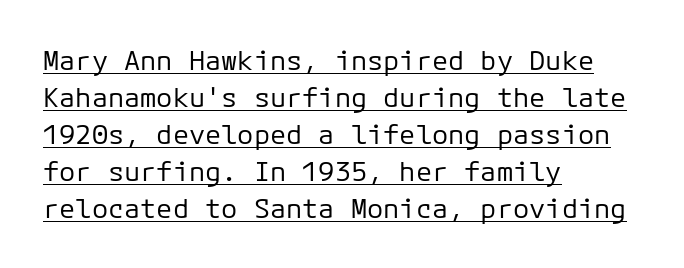
{"italic": "no", "bold": "no", "underline": "yes", "align": "left", "line_spacing": "normal", "line_spacing_ratio": 1.37, "letter_spacing": "normal", "letter_spacing_em": 0.0, "glyph_px": 27}
